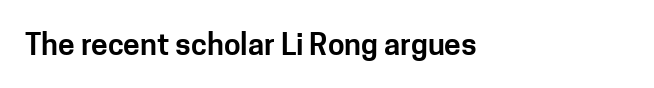
The image shows 30 px sans-serif type, upright; set left-aligned, normal letter spacing, not underlined; low stroke contrast and a medium x-height.
